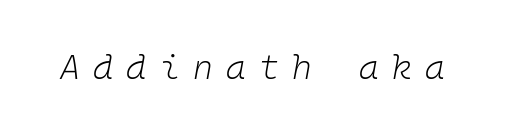
Q: Is the text bold? A: No.
Q: Is the text italic (slanted)? A: Yes, it leans right by about 10 degrees.
Q: Is the text underlined? A: No.
Q: Is the spacing between letters normal or unusually wide? A: Unusually wide.
Q: Width (condensed, normal, or wide)? A: Normal.
Q: Stroke contrast? A: Low.
Q: x-height? A: Medium.
Q: Monospaced? A: Yes.
